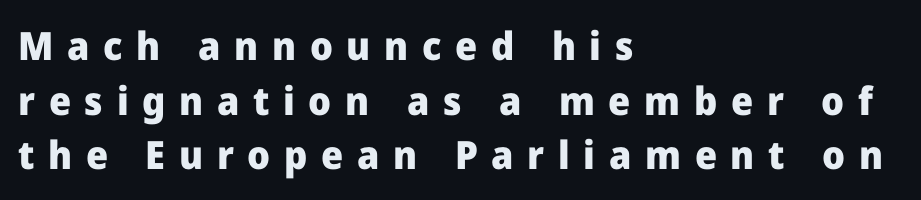
The image shows 39 px heavy sans-serif type, upright; set left-aligned, normal line spacing (1.4x), unusually wide letter spacing (+0.35 em), not underlined; low stroke contrast and a medium x-height.
